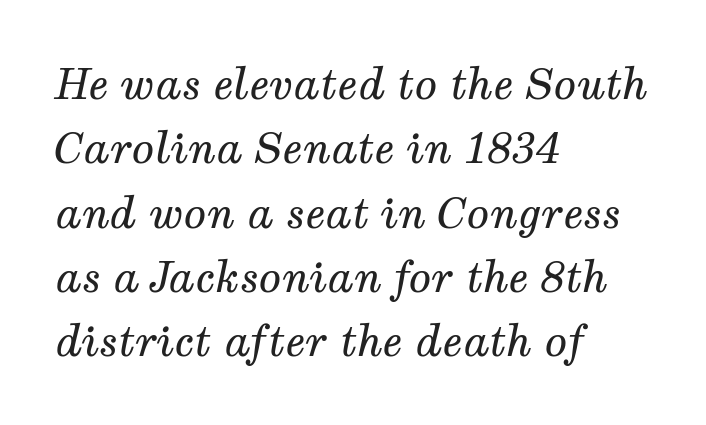
The foot of each line stays bare and open. The typesetting does not lean heavy: it is not bold. Italic: yes, the glyphs are oblique. The rendering uses natural spacing where letterforms have individual widths. A typesetter would call this zero additional tracking.
